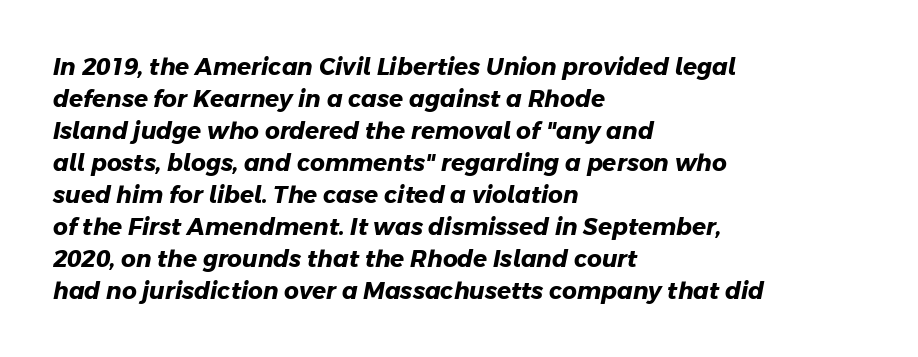
Q: Is the text bold? A: Yes.
Q: Is the text underlined? A: No.
Q: How is the paragraph aligned? A: Left-aligned.
Q: Is the spacing between letters normal or unusually wide? A: Normal.
Q: Is the spacing between lines tight, normal or loose? A: Normal.
